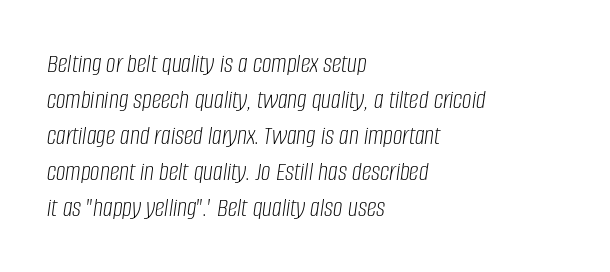
Layout note: lines flush left. Summary of weight: not heavy and not bold. Between one letter and the next there's only the usual sliver of space. Type without underlining.
